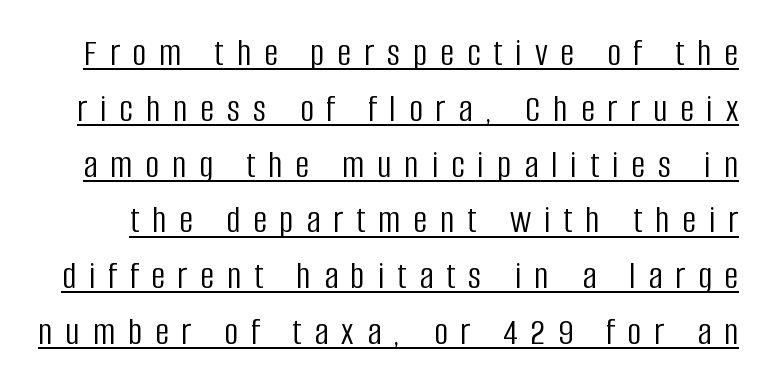
{"serif": "no", "italic": "no", "bold": "no", "weight": "light", "width": "condensed", "stroke_contrast": "low", "x_height": "large", "monospaced": "no", "underline": "yes", "line_spacing": "normal", "line_spacing_ratio": 1.43, "letter_spacing": "wide", "letter_spacing_em": 0.33, "glyph_px": 39}
